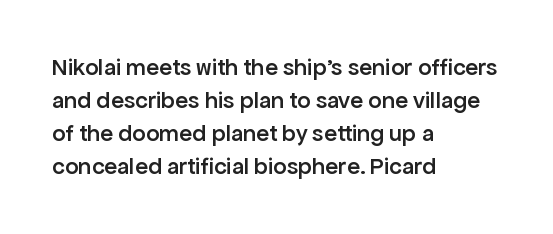
The image shows 24 px text type, upright; set left-aligned, normal line spacing (1.38x), normal letter spacing, not underlined.
